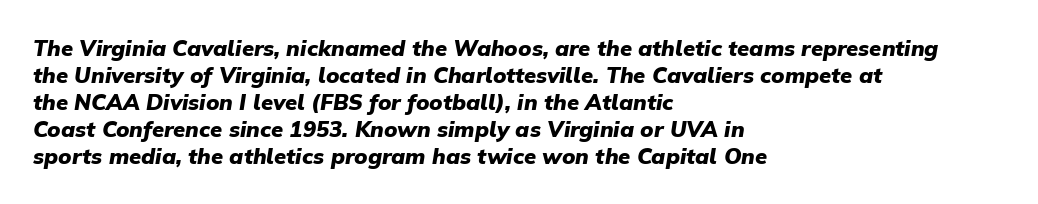
Q: Is the text bold? A: Yes.
Q: Is the text italic (slanted)? A: Yes, it leans right by about 9 degrees.
Q: Is the text underlined? A: No.
Q: How is the paragraph aligned? A: Left-aligned.
Q: Is the spacing between letters normal or unusually wide? A: Normal.
